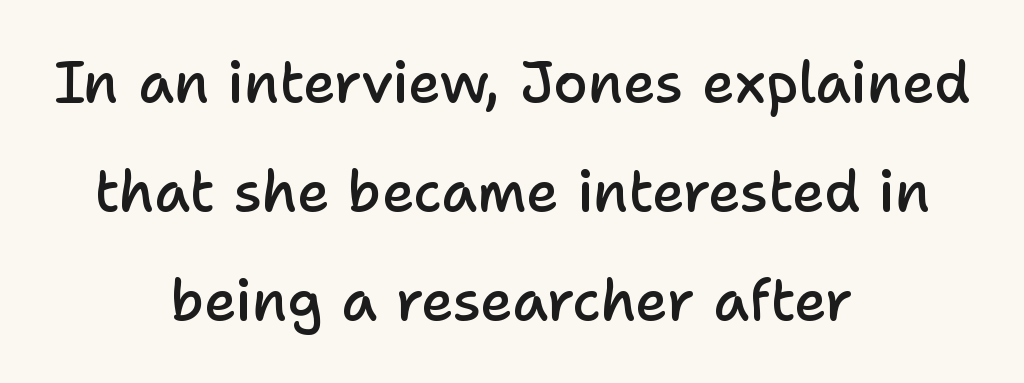
The image shows 56 px semibold sans-serif type, upright; set centered, loose line spacing (1.95x), normal letter spacing, not underlined; low stroke contrast and a medium x-height.
